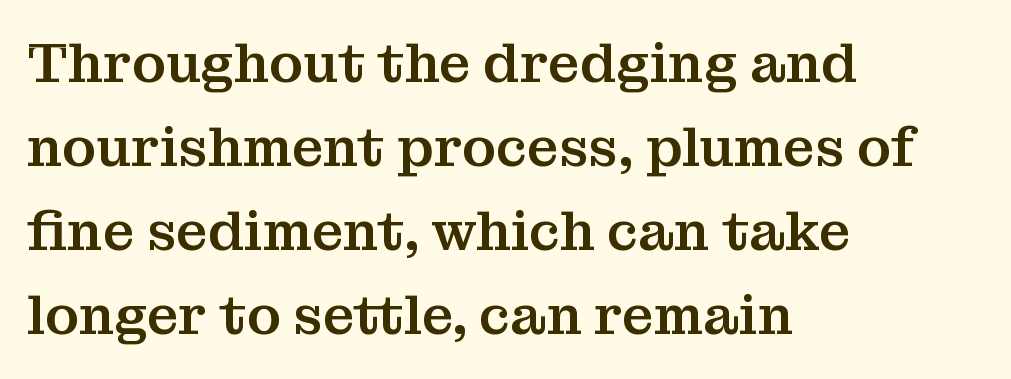
{"serif": "yes", "italic": "no", "width": "normal", "stroke_contrast": "medium", "x_height": "medium", "monospaced": "no", "underline": "no", "align": "left", "line_spacing": "normal", "line_spacing_ratio": 1.53, "letter_spacing": "normal", "letter_spacing_em": 0.0, "glyph_px": 55}
